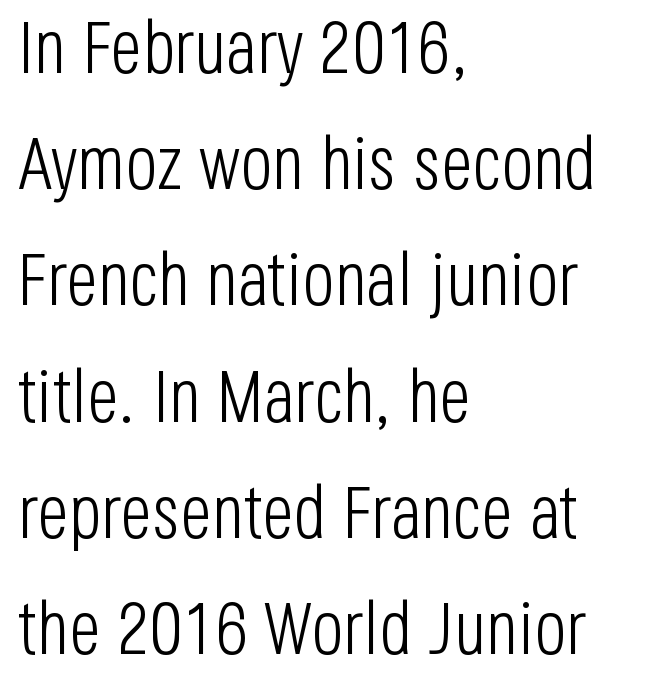
Q: Is the text bold? A: No.
Q: Is the text italic (slanted)? A: No, it is upright.
Q: Is the typeface a serif or a sans-serif typeface? A: Sans-serif.
Q: Is the text underlined? A: No.
Q: How is the paragraph aligned? A: Left-aligned.
Q: Is the spacing between letters normal or unusually wide? A: Normal.
Q: Is the spacing between lines tight, normal or loose? A: Normal.
Q: Width (condensed, normal, or wide)? A: Condensed.
Q: Stroke contrast? A: Low.
Q: x-height? A: Large.
Q: Monospaced? A: No.
